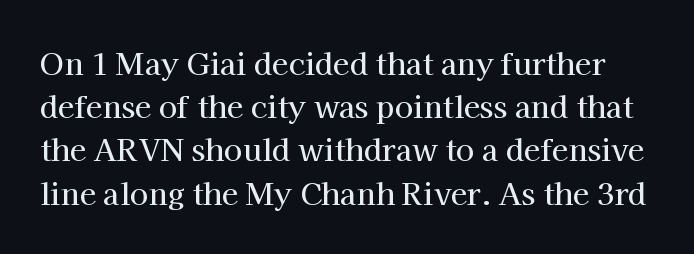
Is there any slant? The stems are plumb. You could not count columns in this text — the font is proportionally spaced. Honestly, there is no underline to notice here at all. A typesetter would label this face a serif. The passage shown stacks its lines at a standard gap.
